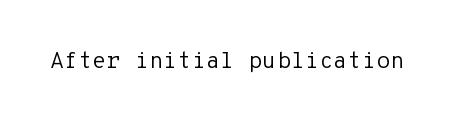
{"italic": "no", "bold": "no", "underline": "no", "letter_spacing": "normal", "letter_spacing_em": 0.0, "glyph_px": 23}
